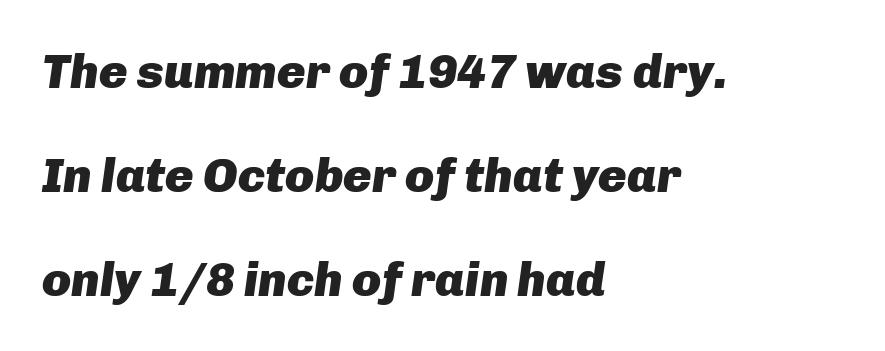
{"italic": "yes", "lean": "right", "slant_degrees": 8, "bold": "yes", "weight": "heavy", "width": "normal", "stroke_contrast": "low", "x_height": "medium", "monospaced": "no", "underline": "no", "align": "left", "line_spacing": "loose", "line_spacing_ratio": 2.17, "letter_spacing": "normal", "letter_spacing_em": 0.0, "glyph_px": 48}
